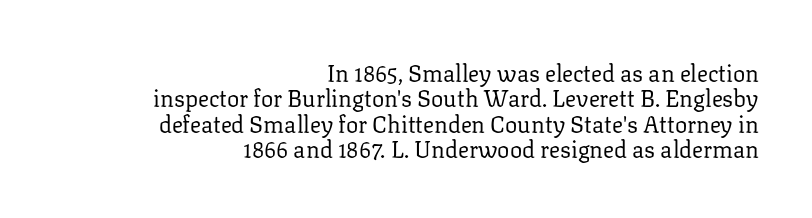
What stands out about the letter spacing? Nothing — it is the standard amount. Leading is clearly below the norm, producing a dense column. Has an underline been added? It has not. If you drew a line through each stem, it would be perfectly vertical. Leftover space on each line is placed entirely before the opening word. Ink coverage per letter is moderate at most.
